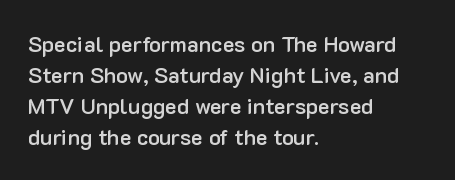
Q: Is the text bold? A: Semi-bold.
Q: Is the text italic (slanted)? A: No, it is upright.
Q: Is the text underlined? A: No.
Q: How is the paragraph aligned? A: Left-aligned.
Q: Is the spacing between letters normal or unusually wide? A: Normal.
Q: Is the spacing between lines tight, normal or loose? A: Normal.
